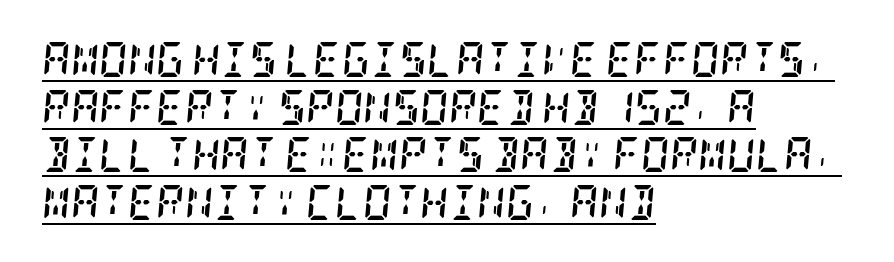
{"serif": "yes", "italic": "yes", "lean": "right", "slant_degrees": 5, "bold": "yes", "weight": "semibold", "width": "condensed", "stroke_contrast": "low", "x_height": "large", "underline": "yes", "align": "left", "line_spacing": "normal", "line_spacing_ratio": 1.36, "letter_spacing": "normal", "letter_spacing_em": 0.0, "glyph_px": 35}
